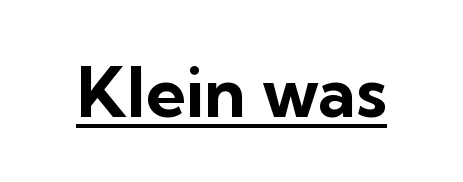
The rendering keeps characters at their native spacing. The rendered words wear a rule along their underside. Look at the bottom of the vertical strokes: they stop flat, with no serifs. Strong, thick strokes mark this as bold type. Do the characters align in a grid? No, the font is proportional.
